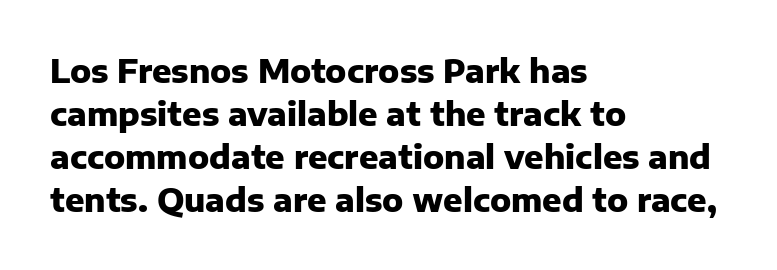
Q: Is the text bold? A: Yes.
Q: Is the text italic (slanted)? A: No, it is upright.
Q: Is the typeface a serif or a sans-serif typeface? A: Sans-serif.
Q: Is the text underlined? A: No.
Q: How is the paragraph aligned? A: Left-aligned.
Q: Is the spacing between letters normal or unusually wide? A: Normal.
Q: Is the spacing between lines tight, normal or loose? A: Normal.
Q: Width (condensed, normal, or wide)? A: Normal.
Q: Stroke contrast? A: Low.
Q: x-height? A: Medium.
Q: Monospaced? A: No.
